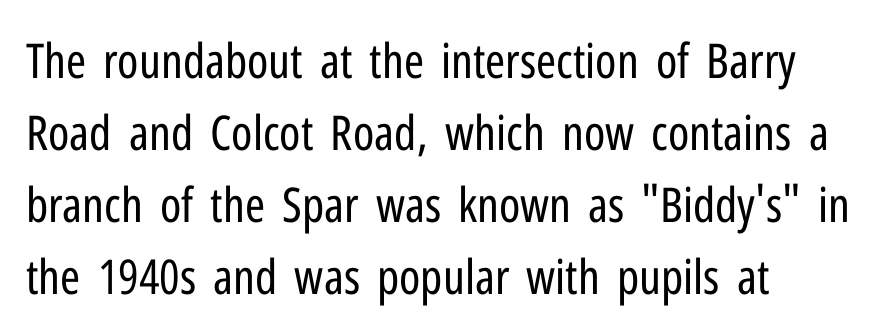
The image shows 48 px regular-weight, condensed sans-serif type, upright; set left-aligned, normal line spacing (1.5x), normal letter spacing, not underlined; low stroke contrast and a medium x-height.
